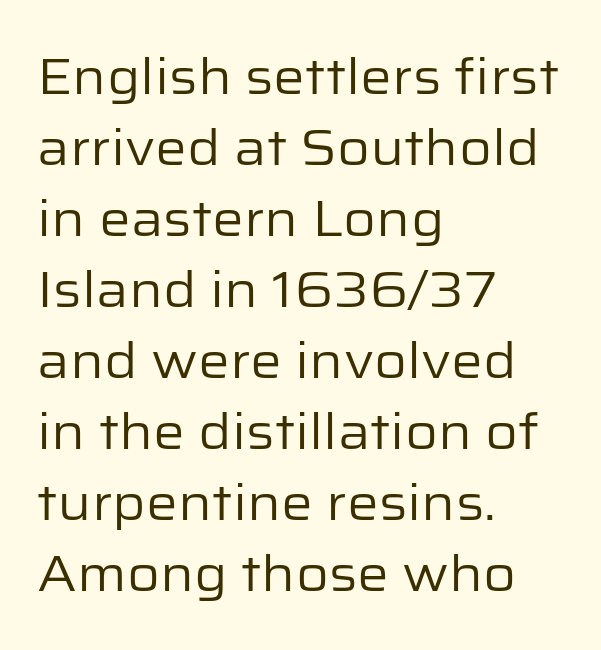
The image shows 50 px regular-weight sans-serif type, upright; set left-aligned, normal line spacing (1.42x), normal letter spacing, not underlined; low stroke contrast and a medium x-height.
